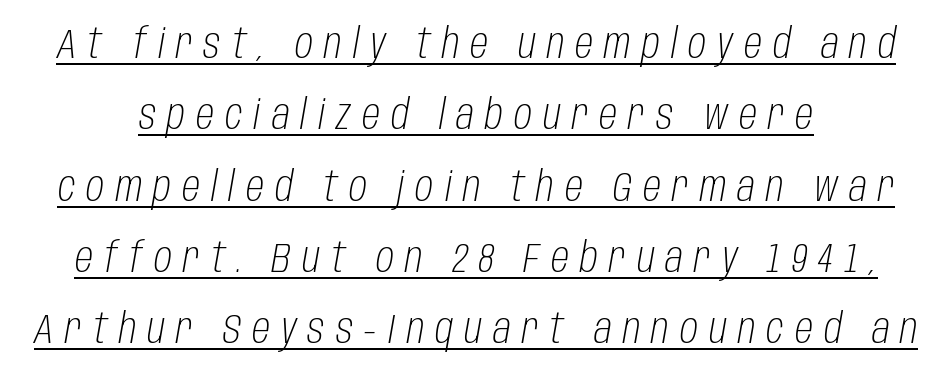
Q: Is the text bold? A: No.
Q: Is the text italic (slanted)? A: Yes, it leans right by about 10 degrees.
Q: Is the text underlined? A: Yes.
Q: Is the spacing between letters normal or unusually wide? A: Unusually wide.
Q: Width (condensed, normal, or wide)? A: Condensed.
Q: Stroke contrast? A: Low.
Q: x-height? A: Large.
Q: Monospaced? A: No.
